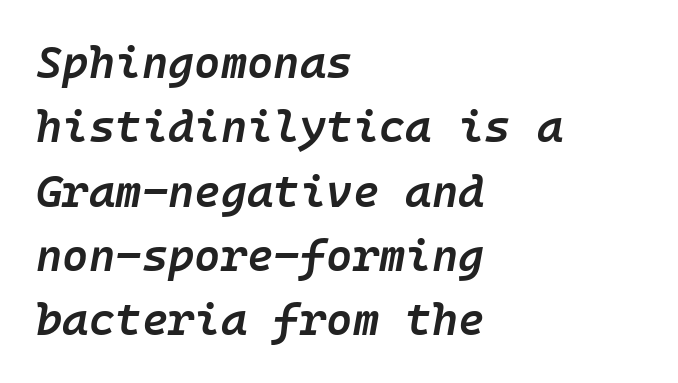
The image shows 45 px semibold type, italic (leaning right); set left-aligned, normal line spacing (1.43x), normal letter spacing, not underlined; low stroke contrast and a medium x-height.
